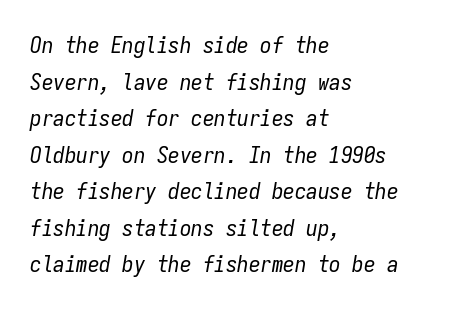
Check the space under the baseline: it is left empty. Layout note: lines flush left. The type is set solid horizontally, with unmodified tracking. Stem width sits at or under what a default text font uses. The text carries the slant typical of an italic or oblique font. Quick note: interline space is typical.
